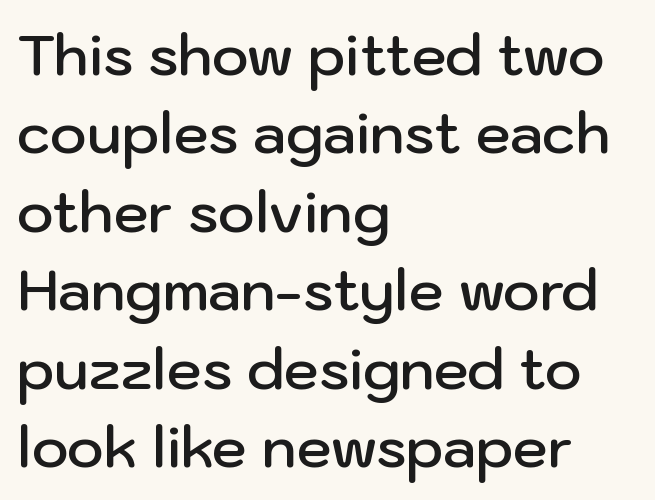
The image shows 56 px semibold sans-serif type, upright; set left-aligned, normal line spacing (1.4x), normal letter spacing, not underlined; low stroke contrast and a medium x-height.
